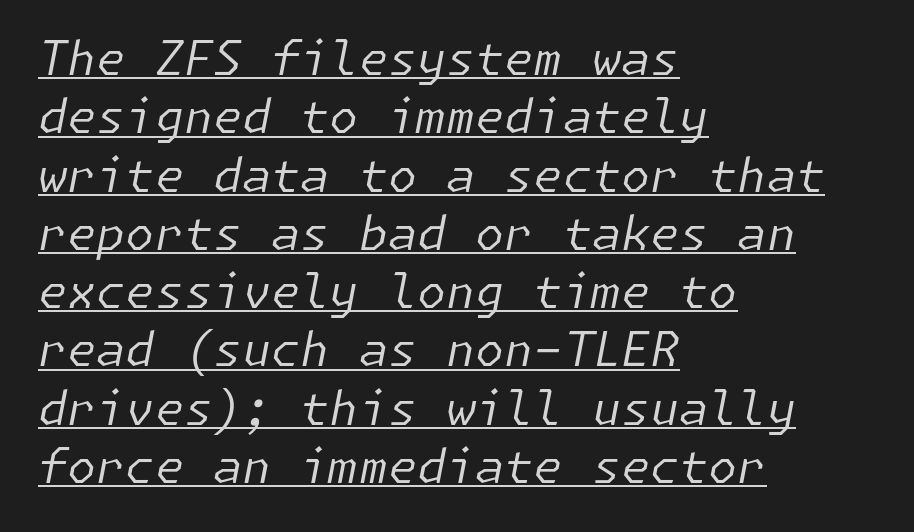
The image shows 47 px regular-weight type, italic (leaning right); set left-aligned, line spacing 1.24x, normal letter spacing, underlined; low stroke contrast and a medium x-height.
